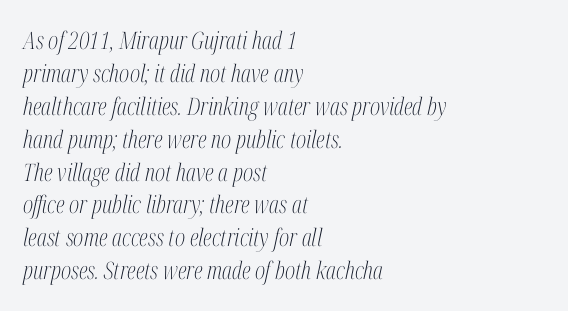
The image shows 24 px text type, italic (leaning right); set left-aligned, normal line spacing (1.37x), normal letter spacing, not underlined.
